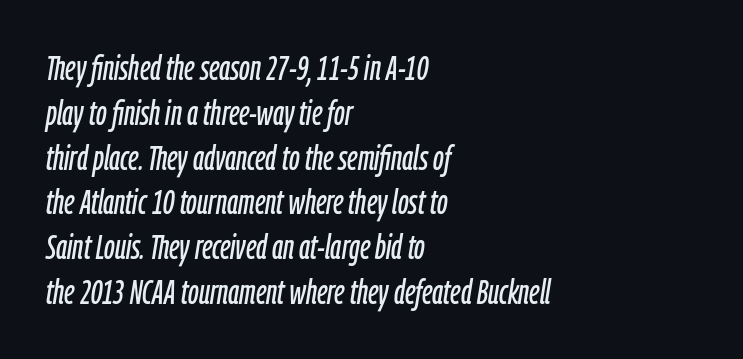
The image shows 35 px condensed type, italic (leaning right); set left-aligned, normal line spacing (1.28x), normal letter spacing, not underlined; low stroke contrast and a medium x-height.
